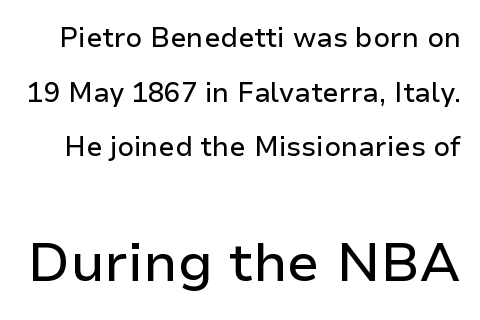
{"serif": "no", "italic": "no", "width": "normal", "stroke_contrast": "low", "x_height": "medium", "monospaced": "no", "underline": "no", "line_spacing": "loose", "line_spacing_ratio": 2.02, "letter_spacing": "normal", "letter_spacing_em": 0.0, "larger_block": "second", "size_ratio": 2.0, "glyph_px": 54}
